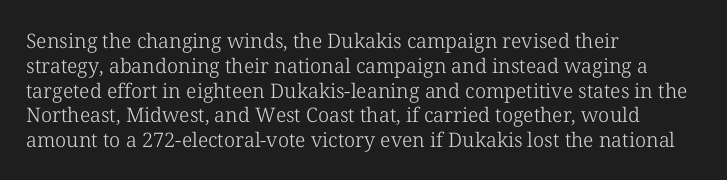
The image shows 20 px text type, upright; set left-aligned, line spacing 1.24x, normal letter spacing, not underlined.
